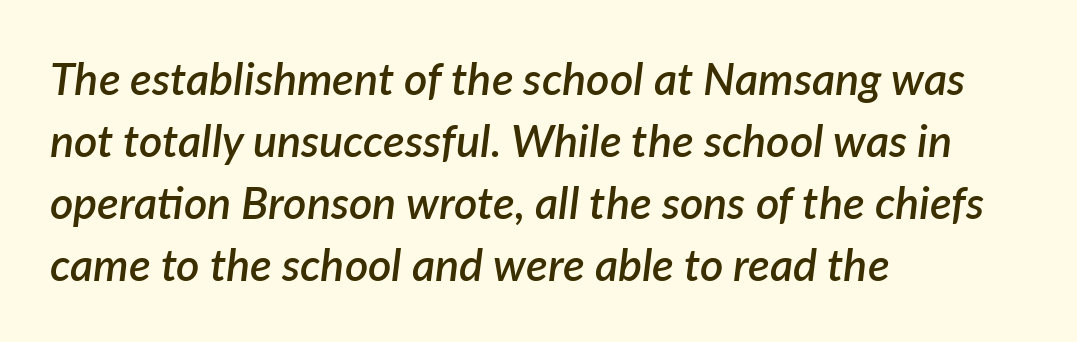
The space beneath each line is pristine and unruled. You could not count columns in this text — the font is proportionally spaced. In CSS terms this would be text-align: left. Slightly chunky letters — semibold, I'd say, not full bold. Rows of type keep a routine distance in the vertical direction.
